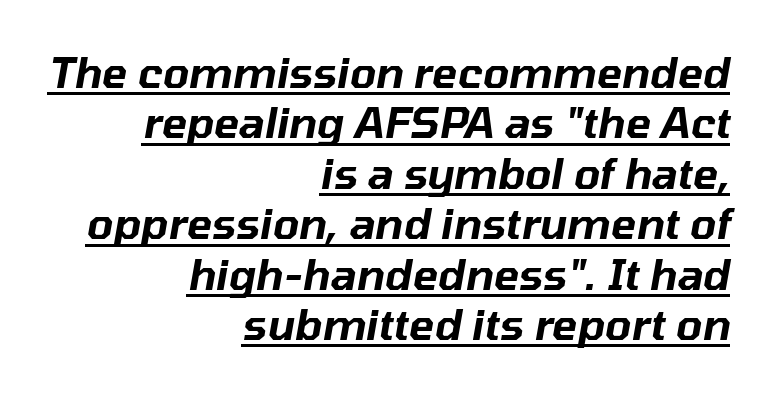
Looks like someone drew a line under every word here. This sample is right-justified, so line beginnings fall wherever the words allow. The face used here has a pronounced slope to its letters. Character widths vary here, with narrow letters taking less room than wide ones. Tracking value appears to be zero — textbook default spacing.
